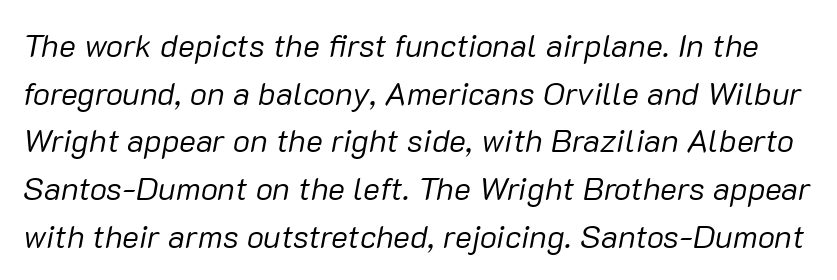
Observe the ordinary spacing: letters are neighbours, not strangers. These lines sit exactly where default settings would place them. The glyphs are unaccompanied by any horizontal stroke below them. Each letter keeps its own natural width here, so spacing adapts to shape. There's an unmistakable incline to the writing here. Think standard paragraph weight, or any step lighter than that.
